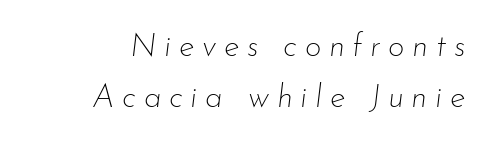
{"italic": "yes", "lean": "right", "slant_degrees": 7, "bold": "no", "weight": "thin", "width": "normal", "stroke_contrast": "low", "x_height": "small", "monospaced": "no", "underline": "no", "line_spacing": "normal", "line_spacing_ratio": 1.6, "letter_spacing": "wide", "letter_spacing_em": 0.24, "glyph_px": 32}
